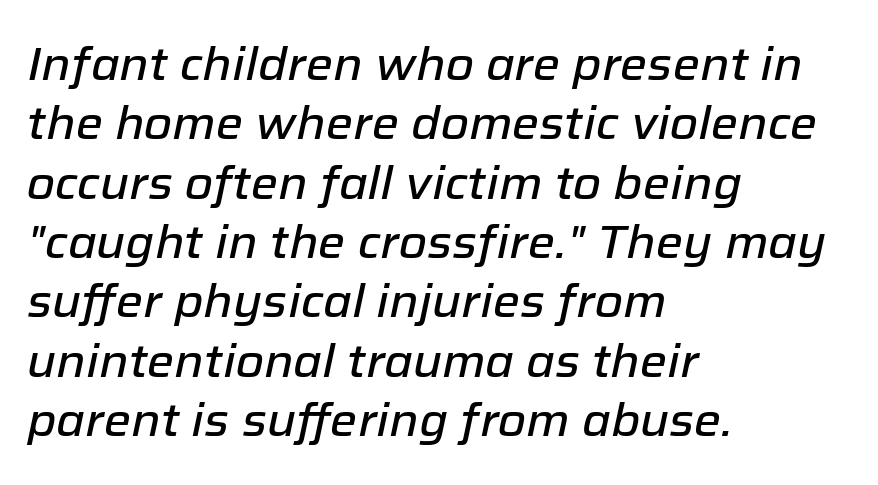
The image shows 46 px text type, italic (leaning right); set left-aligned, normal line spacing (1.29x), normal letter spacing, not underlined; low stroke contrast and a medium x-height.
